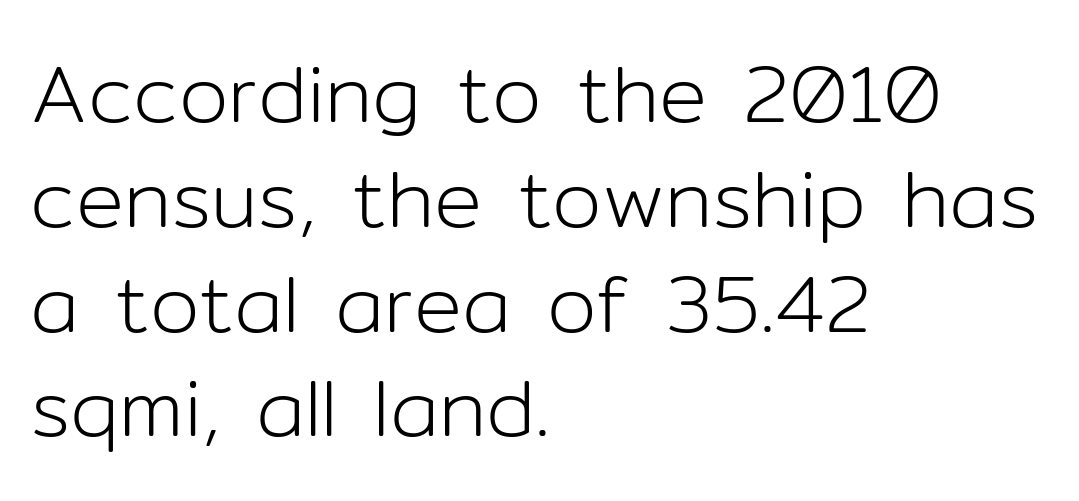
The image shows 80 px light sans-serif type, upright; set left-aligned, normal line spacing (1.31x), normal letter spacing, not underlined; low stroke contrast and a medium x-height.
